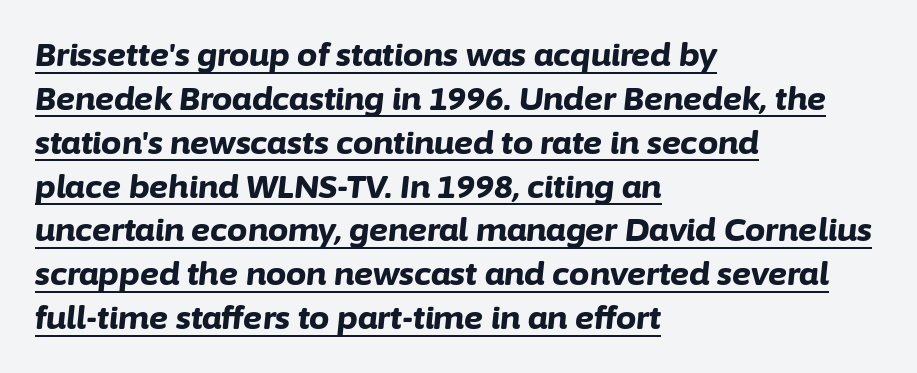
{"italic": "yes", "lean": "right", "slant_degrees": 6, "bold": "yes", "weight": "bold", "width": "normal", "stroke_contrast": "low", "x_height": "medium", "monospaced": "no", "underline": "yes", "align": "left", "line_spacing": "normal", "line_spacing_ratio": 1.37, "letter_spacing": "normal", "letter_spacing_em": 0.0, "glyph_px": 32}
